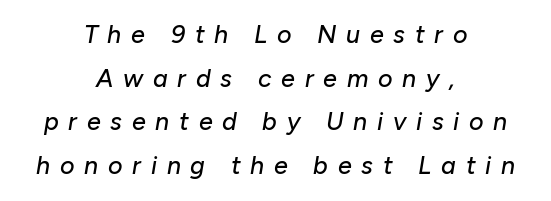
Q: Is the text italic (slanted)? A: Yes, it leans right by about 10 degrees.
Q: Is the text underlined? A: No.
Q: How is the paragraph aligned? A: Centered.
Q: Is the spacing between letters normal or unusually wide? A: Unusually wide.
